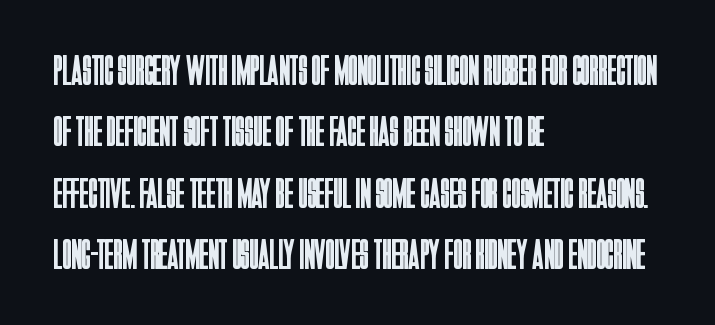
The image shows 42 px regular-weight, condensed sans-serif type, upright; set left-aligned, normal line spacing (1.46x), normal letter spacing, not underlined; low stroke contrast and a large x-height.
